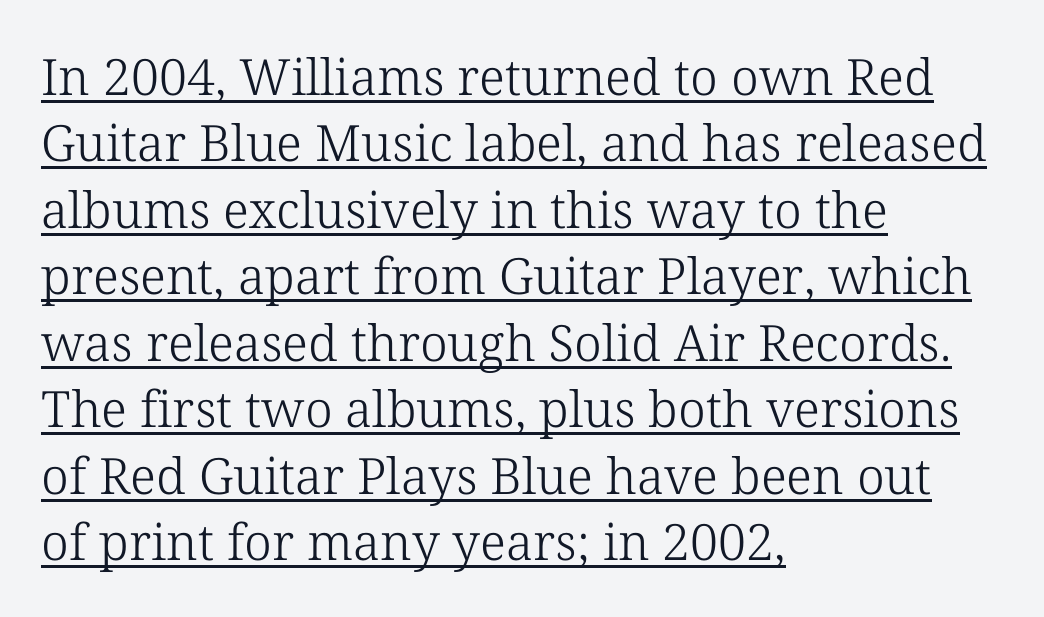
The image shows 50 px light serif type, upright; set left-aligned, normal line spacing (1.33x), normal letter spacing, underlined; low stroke contrast and a medium x-height.
